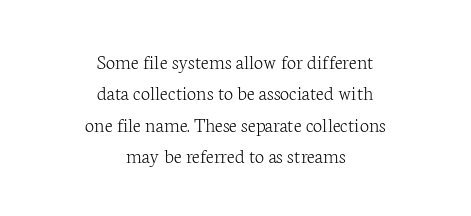
{"italic": "no", "bold": "no", "underline": "no", "align": "center", "line_spacing": "normal", "line_spacing_ratio": 1.5, "letter_spacing": "normal", "letter_spacing_em": 0.0, "glyph_px": 21}
